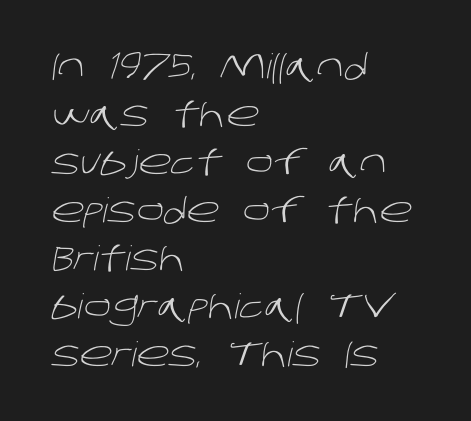
The image shows 34 px light sans-serif type; set left-aligned, normal line spacing (1.41x), normal letter spacing, not underlined; low stroke contrast and a large x-height.
